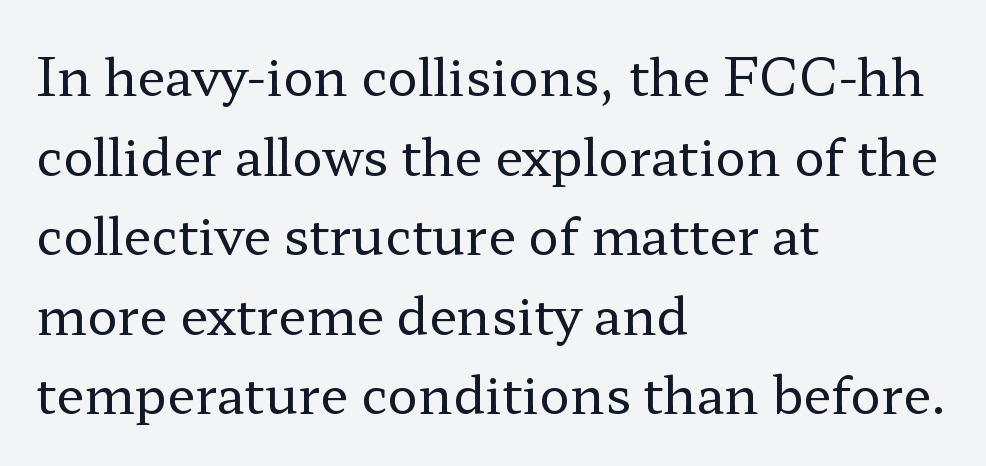
These lines are composed in type with serifs. Decoration check: the copy has no underline. The letters advance in unequal steps, a hallmark of proportional type. The specimen reads as upright at a glance.
